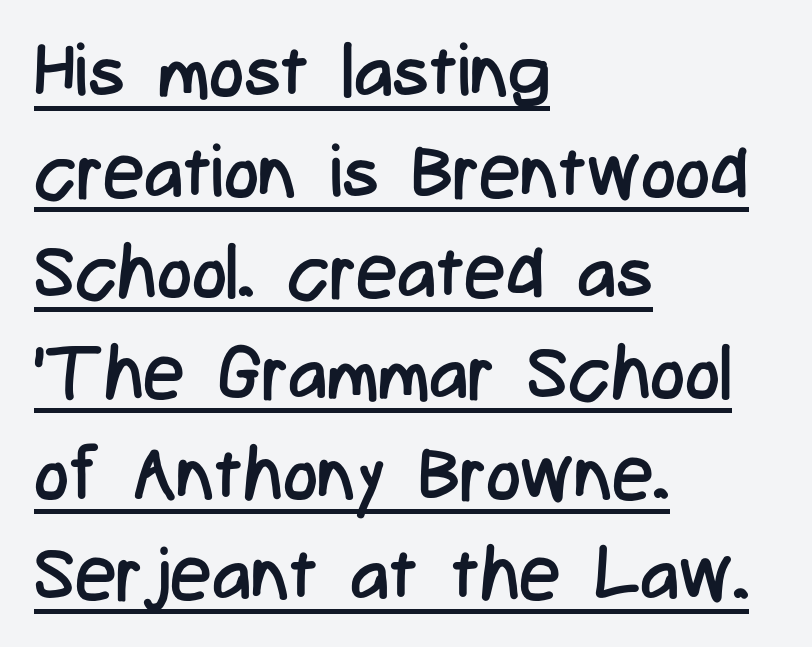
This rendering employs a face without finishing strokes, i.e., a sans-serif. Is this a fixed-width face? No — the glyphs have proportional, varying widths. The block of text has a typical density, with ordinary space between rows. Default kerning and tracking; the words read as compact shapes.
